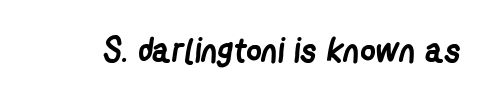
The image shows 34 px semibold, condensed sans-serif type; set normal letter spacing, not underlined; low stroke contrast and a medium x-height.
